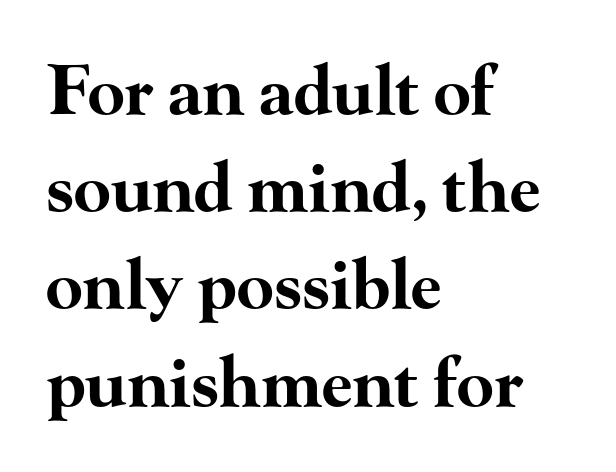
Q: Is the text bold? A: Yes.
Q: Is the text italic (slanted)? A: No, it is upright.
Q: Is the typeface a serif or a sans-serif typeface? A: Serif.
Q: Is the text underlined? A: No.
Q: How is the paragraph aligned? A: Left-aligned.
Q: Is the spacing between letters normal or unusually wide? A: Normal.
Q: Is the spacing between lines tight, normal or loose? A: Normal.
Q: Width (condensed, normal, or wide)? A: Wide.
Q: Stroke contrast? A: High.
Q: x-height? A: Small.
Q: Monospaced? A: No.
